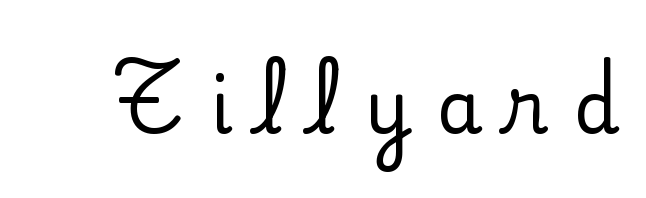
Here the glyphs are tracked loosely, breaking word shapes into spaced letters. You could not count columns in this text — the font is proportionally spaced. The area under the type is left untouched. The passage shown is typeset with a serif family.
